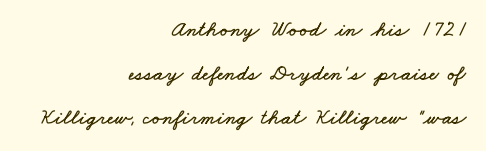
Q: Is the text underlined? A: No.
Q: How is the paragraph aligned? A: Right-aligned.
Q: Is the spacing between letters normal or unusually wide? A: Normal.
Q: Is the spacing between lines tight, normal or loose? A: Loose.
